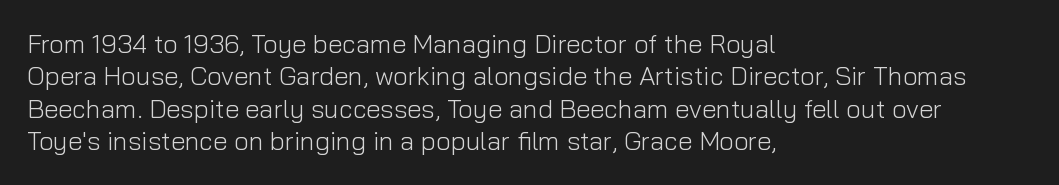
{"italic": "no", "bold": "no", "underline": "no", "align": "left", "line_spacing": "normal", "line_spacing_ratio": 1.25, "letter_spacing": "normal", "letter_spacing_em": 0.0, "glyph_px": 26}
